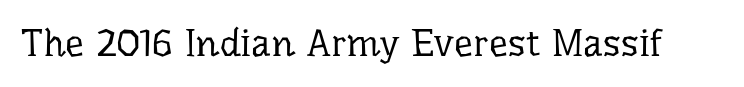
Q: Is the text bold? A: No.
Q: Is the text italic (slanted)? A: No, it is upright.
Q: Is the typeface a serif or a sans-serif typeface? A: Serif.
Q: Is the text underlined? A: No.
Q: Is the spacing between letters normal or unusually wide? A: Normal.
Q: Width (condensed, normal, or wide)? A: Normal.
Q: Stroke contrast? A: Low.
Q: x-height? A: Medium.
Q: Monospaced? A: No.
